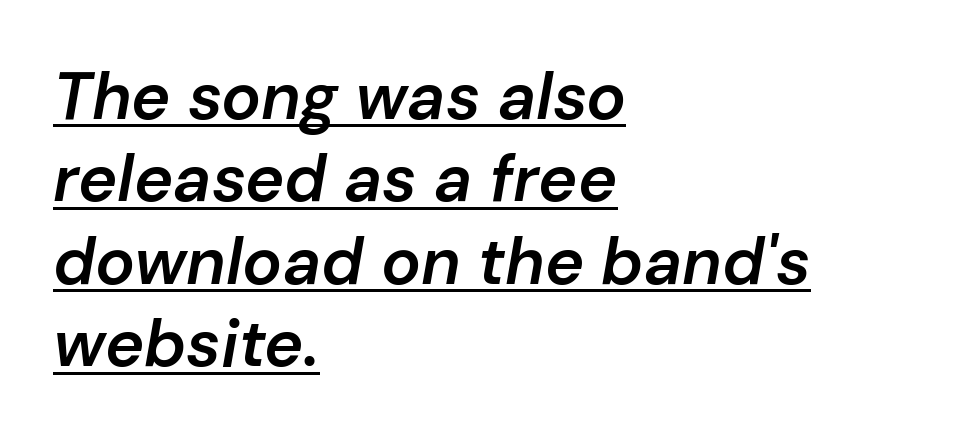
The image shows 66 px semibold type, italic (leaning right); set left-aligned, normal line spacing (1.25x), normal letter spacing, underlined; low stroke contrast and a medium x-height.
